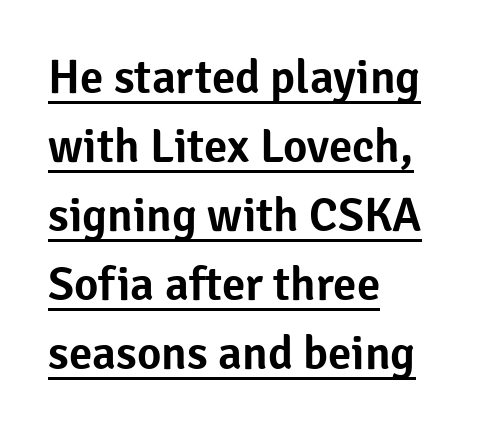
The image shows 47 px sans-serif type, upright; set left-aligned, normal line spacing (1.47x), normal letter spacing, underlined; low stroke contrast and a medium x-height.
